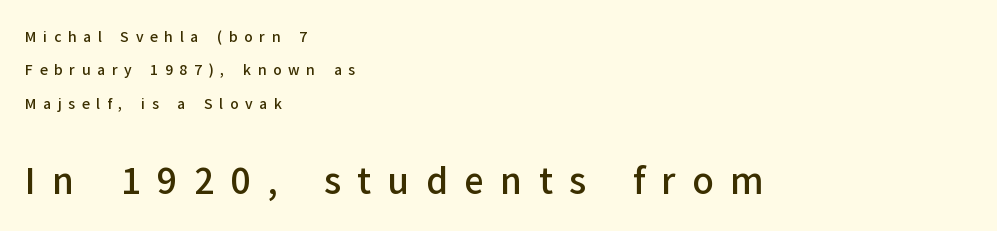
Q: Is the text bold? A: Semi-bold.
Q: Is the text italic (slanted)? A: No, it is upright.
Q: Is the typeface a serif or a sans-serif typeface? A: Sans-serif.
Q: Is the text underlined? A: No.
Q: How is the paragraph aligned? A: Left-aligned.
Q: Is the spacing between letters normal or unusually wide? A: Unusually wide.
Q: Is the spacing between lines tight, normal or loose? A: Loose.
Q: Which block of text is set in a larger size, the first (top) or the second (bottom)? A: The second (bottom) one.
Q: Width (condensed, normal, or wide)? A: Normal.
Q: Stroke contrast? A: Low.
Q: x-height? A: Medium.
Q: Monospaced? A: No.
